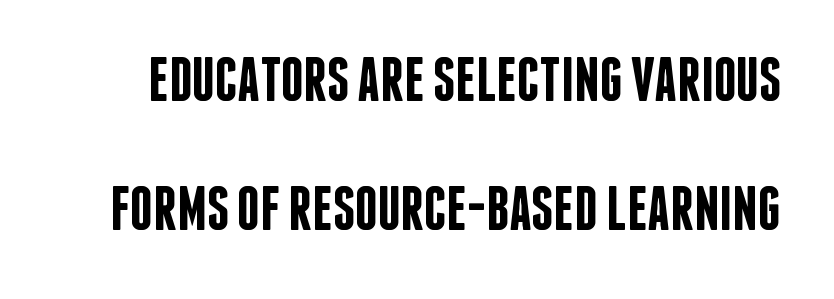
You could call the tracking neutral — neither tight nor loose. This sample uses an upright cut, with every glyph sitting square on the baseline. The typesetting leans somewhat heavy: a semibold. One glance says open: line gaps are wider than usual. Note the varied advance widths — an 'i' is clearly narrower than an 'm'.
